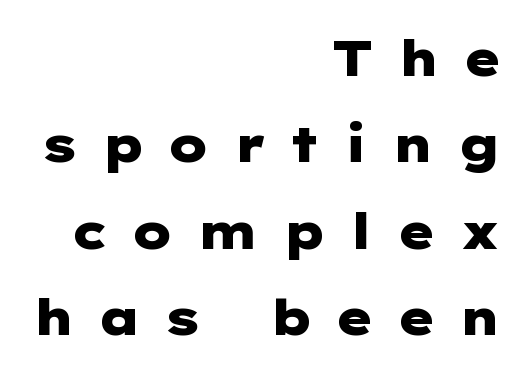
Q: Is the text bold? A: Yes.
Q: Is the text italic (slanted)? A: No, it is upright.
Q: Is the typeface a serif or a sans-serif typeface? A: Sans-serif.
Q: Is the text underlined? A: No.
Q: How is the paragraph aligned? A: Right-aligned.
Q: Is the spacing between letters normal or unusually wide? A: Unusually wide.
Q: Width (condensed, normal, or wide)? A: Wide.
Q: Stroke contrast? A: Low.
Q: x-height? A: Medium.
